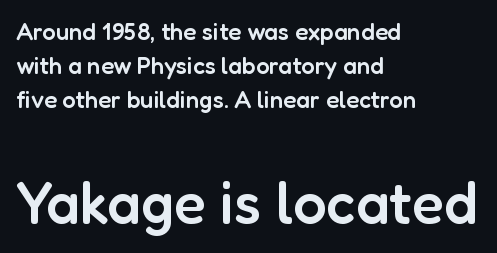
Q: Is the text bold? A: Semi-bold.
Q: Is the text italic (slanted)? A: No, it is upright.
Q: Is the typeface a serif or a sans-serif typeface? A: Sans-serif.
Q: Is the text underlined? A: No.
Q: How is the paragraph aligned? A: Left-aligned.
Q: Is the spacing between letters normal or unusually wide? A: Normal.
Q: Is the spacing between lines tight, normal or loose? A: Normal.
Q: Which block of text is set in a larger size, the first (top) or the second (bottom)? A: The second (bottom) one.
Q: Width (condensed, normal, or wide)? A: Normal.
Q: Stroke contrast? A: Low.
Q: x-height? A: Medium.
Q: Monospaced? A: No.
